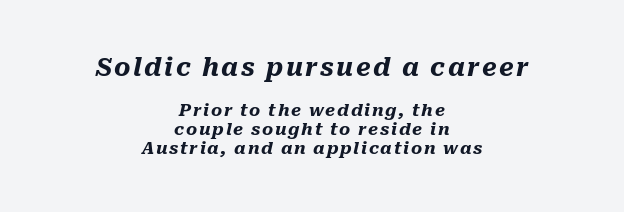
{"italic": "yes", "lean": "right", "slant_degrees": 10, "bold": "yes", "underline": "no", "align": "center", "line_spacing": "tight", "line_spacing_ratio": 1.12, "larger_block": "first", "size_ratio": 1.47, "glyph_px": 25}
